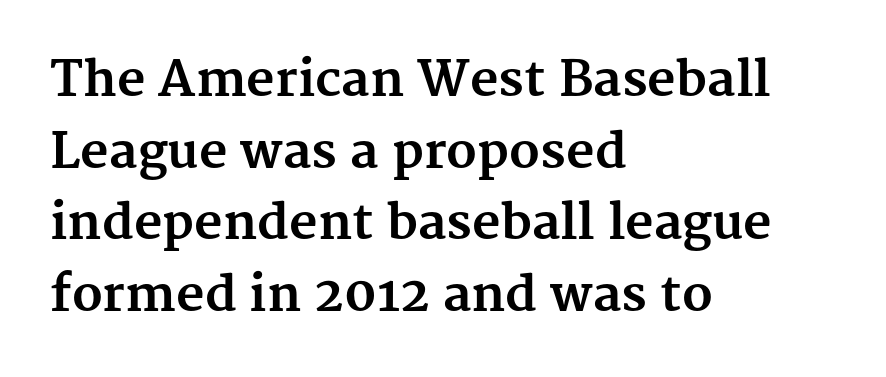
The image shows 49 px bold serif type, upright; set left-aligned, normal line spacing (1.46x), normal letter spacing, not underlined; medium stroke contrast and a medium x-height.
